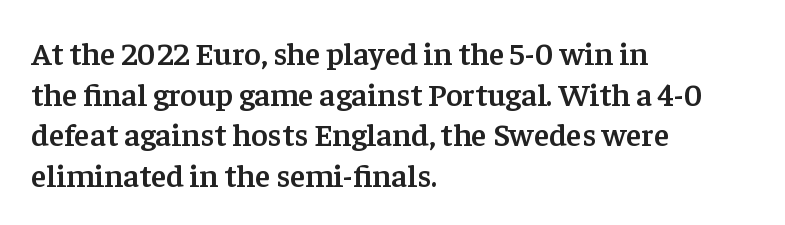
The type is set solid horizontally, with unmodified tracking. Students, observe: this is what conventionally led text looks like. Designer's note — italics off, roman on. A somewhat darkened texture: the type is semibold rather than bold.
